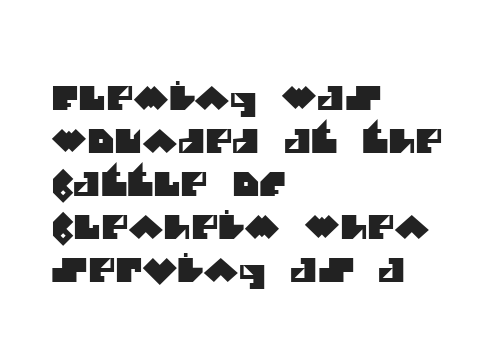
{"serif": "no", "width": "normal", "stroke_contrast": "medium", "x_height": "large", "monospaced": "no", "underline": "no", "align": "left", "line_spacing": "normal", "line_spacing_ratio": 1.3, "letter_spacing": "normal", "letter_spacing_em": 0.0, "glyph_px": 33}
